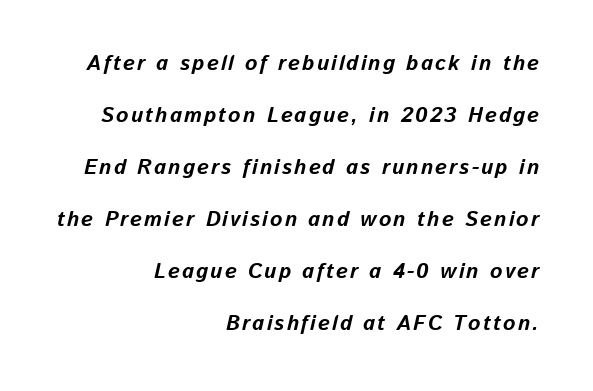
The passage is arranged like a letterhead date or caption credit — flush right. Loosely led — the rows are spread out. Bare-footed words on every line. Bold? Absolutely — the strokes are thick and heavy. Style check: oblique.
